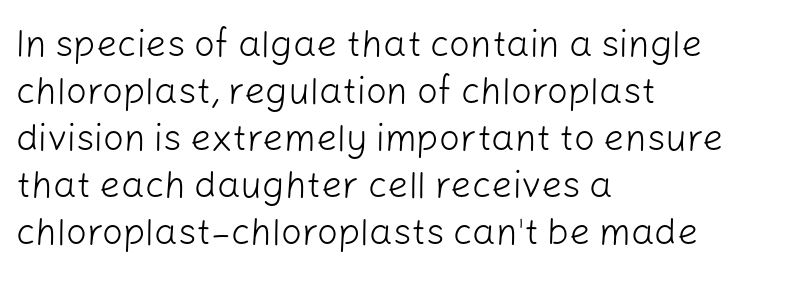
Q: Is the text bold? A: No.
Q: Is the text italic (slanted)? A: No, it is upright.
Q: Is the typeface a serif or a sans-serif typeface? A: Sans-serif.
Q: Is the text underlined? A: No.
Q: How is the paragraph aligned? A: Left-aligned.
Q: Is the spacing between letters normal or unusually wide? A: Normal.
Q: Is the spacing between lines tight, normal or loose? A: Normal.
Q: Width (condensed, normal, or wide)? A: Normal.
Q: Stroke contrast? A: Low.
Q: x-height? A: Medium.
Q: Monospaced? A: No.
